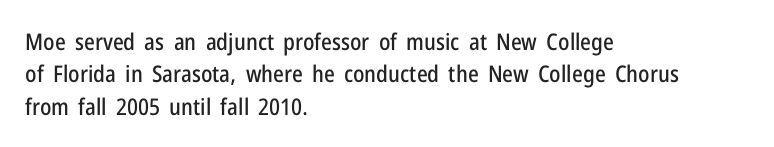
The image shows 23 px text type, upright; set left-aligned, normal line spacing (1.41x), normal letter spacing, not underlined.
